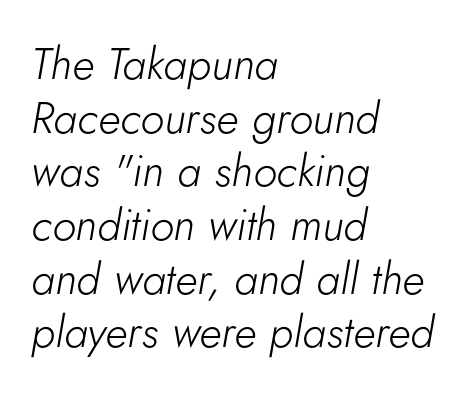
The letters look calm and open, with moderate or lighter stems. The setting favours the left margin, as ordinary paragraphs usually do. The words here are not underlined. An italicized treatment has been applied to the whole sample. Compared with typical body copy, the letter spacing here is the same. You could not count columns in this text — the font is proportionally spaced.
